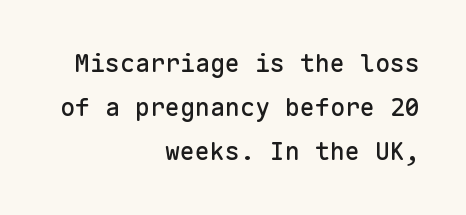
Characters remain perfectly vertical along every line. Words float on clear page, feet unadorned. Alignment: flush right. Each word holds together tightly as a unit, with standard inter-letter gaps.
